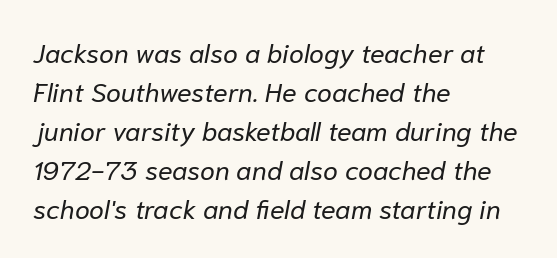
{"italic": "yes", "lean": "right", "slant_degrees": 10, "bold": "no", "underline": "no", "align": "left", "line_spacing": "normal", "line_spacing_ratio": 1.44, "letter_spacing": "normal", "letter_spacing_em": 0.0, "glyph_px": 27}
